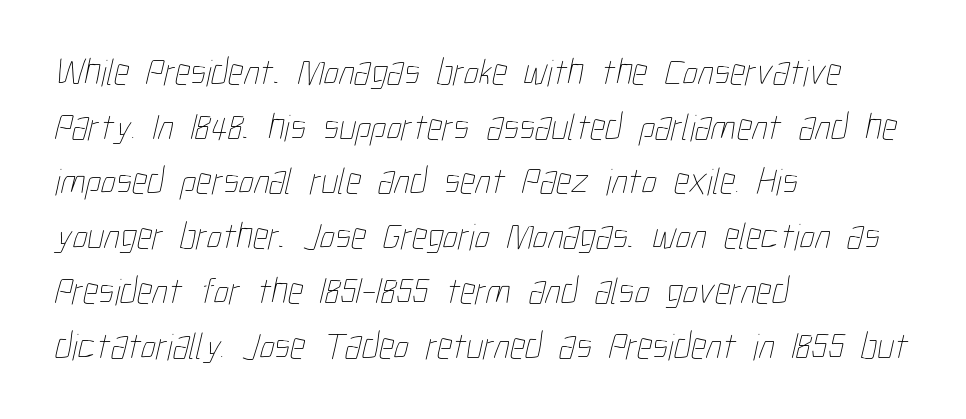
{"bold": "no", "weight": "thin", "width": "condensed", "stroke_contrast": "low", "x_height": "medium", "monospaced": "no", "underline": "no", "align": "left", "line_spacing": "normal", "line_spacing_ratio": 1.44, "letter_spacing": "normal", "letter_spacing_em": 0.0, "glyph_px": 38}
